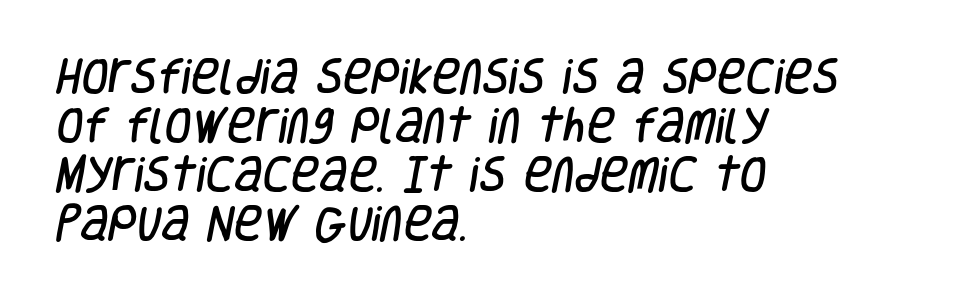
The image shows 39 px condensed sans-serif type; set left-aligned, normal line spacing (1.26x), normal letter spacing, not underlined; low stroke contrast and a large x-height.
